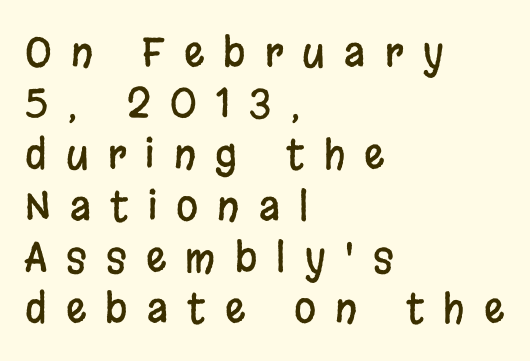
A typesetter would call this leading conventional body-copy spacing. In terms of letterspacing, this is a distinctly airy, spread setting. The letters stand upright; this is a roman face. Underlining? Definitely not there. The passage shown is typed in a proportional face where columns would drift. The paragraph shown leans on its left margin.
